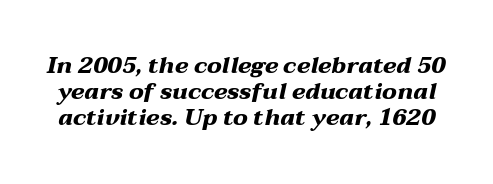
{"italic": "yes", "lean": "right", "slant_degrees": 12, "bold": "yes", "underline": "no", "line_spacing": "tight", "line_spacing_ratio": 1.12, "letter_spacing": "normal", "letter_spacing_em": 0.0, "glyph_px": 23}
